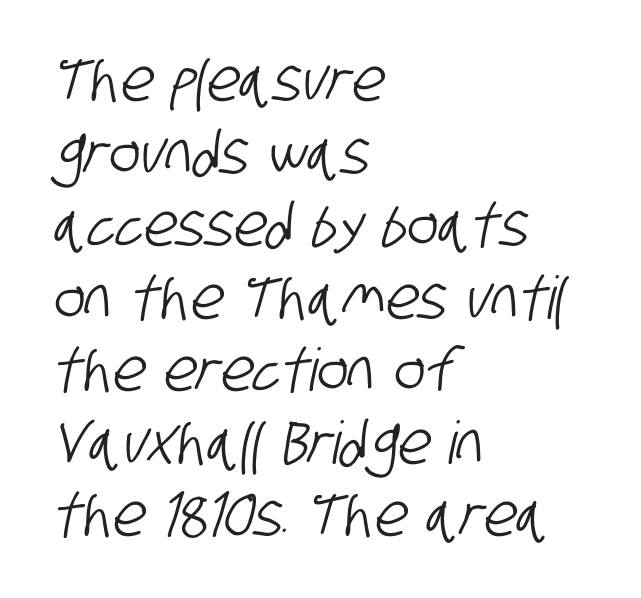
Q: Is the typeface a serif or a sans-serif typeface? A: Sans-serif.
Q: Is the text underlined? A: No.
Q: How is the paragraph aligned? A: Left-aligned.
Q: Is the spacing between letters normal or unusually wide? A: Normal.
Q: Width (condensed, normal, or wide)? A: Condensed.
Q: Stroke contrast? A: Low.
Q: x-height? A: Large.
Q: Monospaced? A: No.
